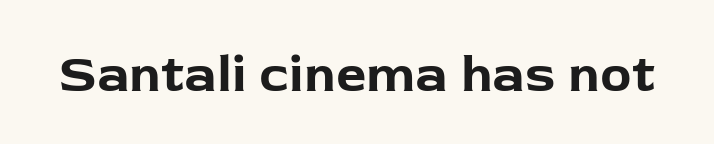
Nobody touched the tracking dial on this one. Character widths vary here, with narrow letters taking less room than wide ones. Heft: maximum for text — a bold. To sum up the face: it is a sans, with no serifs. Unmarked baselines from the first word to the last.
